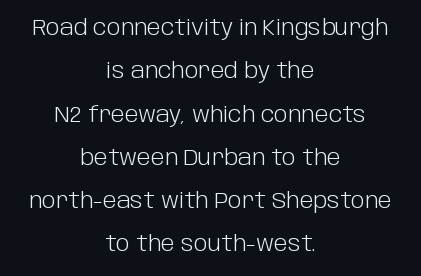
Rows of type keep a wide berth in the vertical direction. Honestly, the letter spacing is just normal — you wouldn't notice it. Caption: multi-line text, centered on the measure. A bare baseline throughout the passage. Quick note: not italic, upright. Summary of weight: not heavy and not bold.
